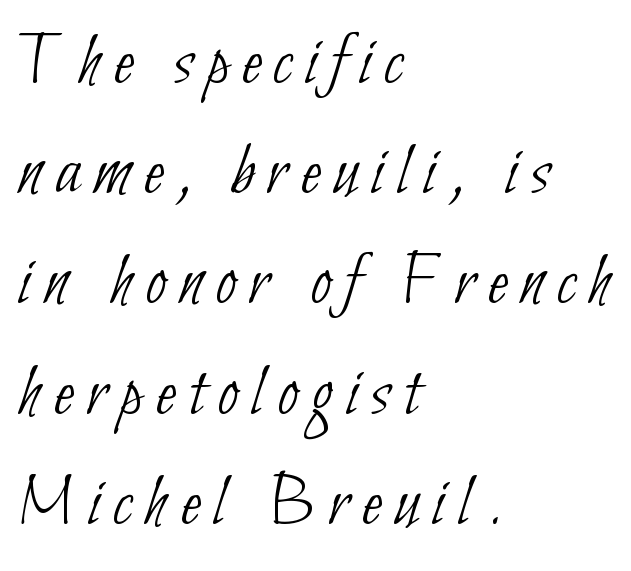
Q: Is the text bold? A: No.
Q: Is the typeface a serif or a sans-serif typeface? A: Sans-serif.
Q: Is the text underlined? A: No.
Q: How is the paragraph aligned? A: Left-aligned.
Q: Is the spacing between lines tight, normal or loose? A: Normal.
Q: Width (condensed, normal, or wide)? A: Condensed.
Q: Stroke contrast? A: Low.
Q: x-height? A: Small.
Q: Monospaced? A: No.
